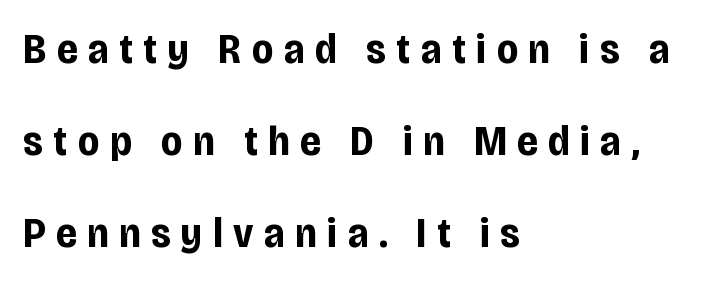
The passage shown has open, widely tracked lettering throughout. The face used here has the dense, thick strokes of a bold. Interline gaps are noticeably wide in this sample. Tall strokes in this sample are plumb rather than angled. Typeset ragged right — the left edge is the straight one.
